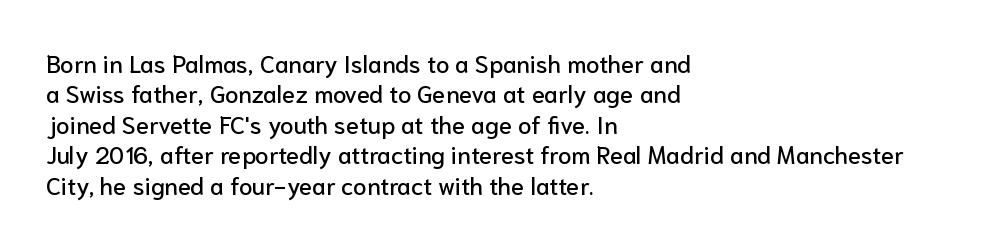
Unmarked baselines from the first word to the last. Short and long lines alike share a common starting point at left. The horizontal fit of the characters is conventional and even. Leading matches the norm, producing a regular column. In terms of posture, this sample is upright.
